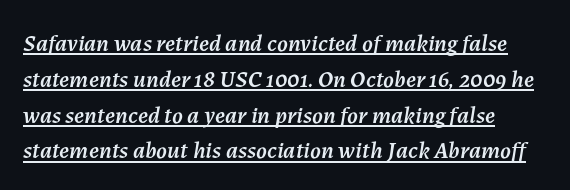
Does the leading feel generous? No, just average. This rendering features underlined lettering. Emphasis-style slanted type is in use. The tracking reads as untouched default to a designer's eye.
